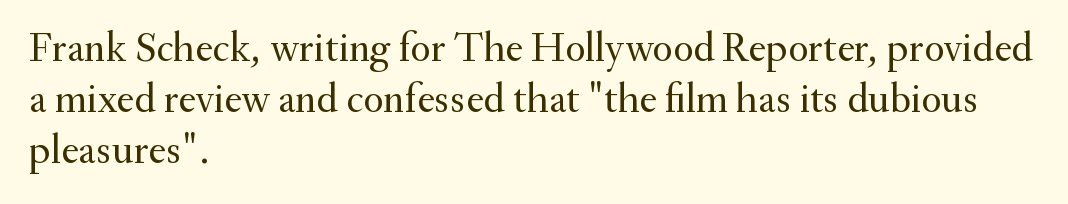
The face used here is proportionally spaced, like ordinary book or web type. The typeface chosen for these lines features serifs. Upright lettering throughout. Short note: letters normally spaced. Every row of glyphs begins at an identical x-position on the left. The baseline area is clear.
